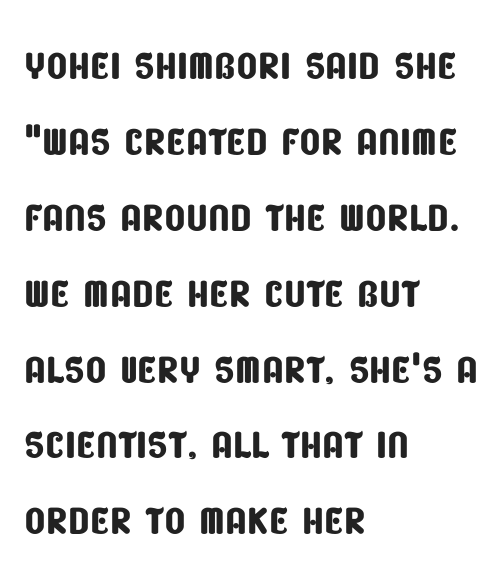
The image shows 55 px condensed sans-serif type; set left-aligned, normal line spacing (1.38x), normal letter spacing, not underlined; low stroke contrast and a large x-height.
